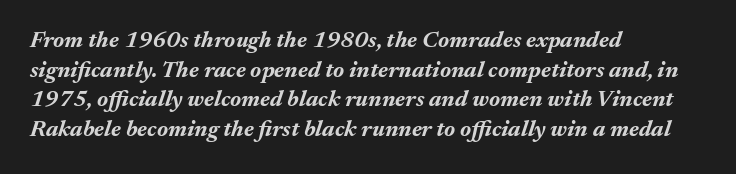
The image shows 23 px bold type, italic (leaning right); set left-aligned, normal line spacing (1.29x), normal letter spacing, not underlined.
